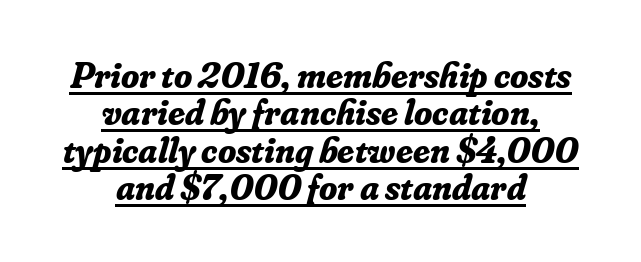
The image shows 37 px bold serif type, italic (leaning right); set centered, tight line spacing (1.01x), normal letter spacing, underlined; low stroke contrast and a small x-height.
